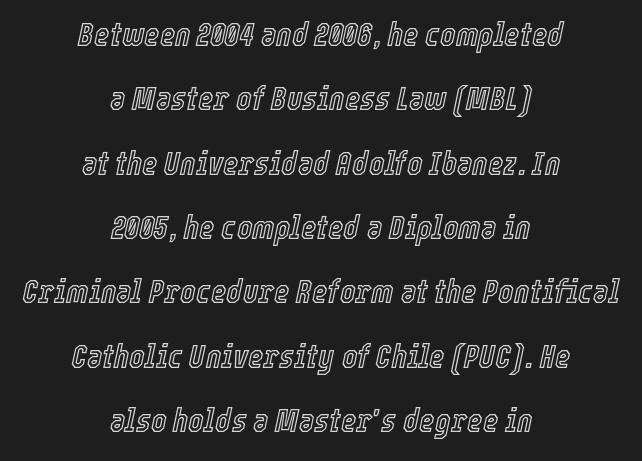
Q: Is the text italic (slanted)? A: Yes, it leans right by about 12 degrees.
Q: Is the text underlined? A: No.
Q: How is the paragraph aligned? A: Centered.
Q: Is the spacing between letters normal or unusually wide? A: Normal.
Q: Is the spacing between lines tight, normal or loose? A: Loose.
Q: Width (condensed, normal, or wide)? A: Condensed.
Q: x-height? A: Medium.
Q: Monospaced? A: No.
